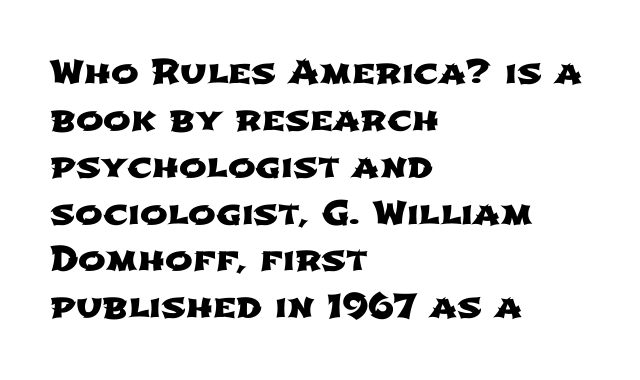
The passage shown stacks its lines at a standard gap. Think of a printed novel: that variable character pitch is what you see here. Compared with a centered layout, this one pins lines to the left instead. Characters follow at the spacing the type designer built in. The zone under the glyphs is completely vacant. A sans-serif font was chosen for this passage.
